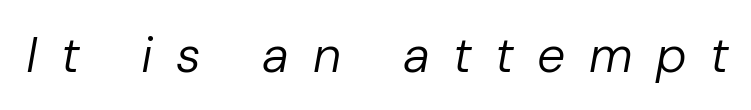
{"italic": "yes", "lean": "right", "slant_degrees": 10, "bold": "no", "weight": "regular", "width": "normal", "stroke_contrast": "low", "x_height": "medium", "monospaced": "no", "underline": "no", "letter_spacing": "wide", "letter_spacing_em": 0.47, "glyph_px": 50}
